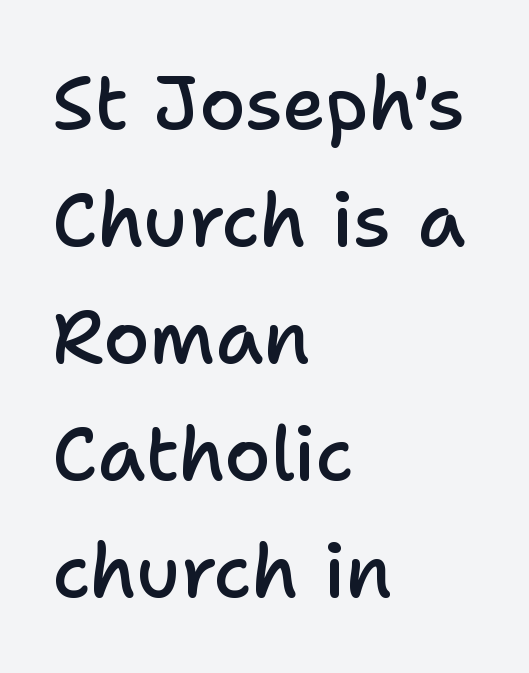
Where is the straight margin? On the left. No word sits above an underline. Do the letters lean? They stand straight. Evenly set lines give the paragraph a standard silhouette.
